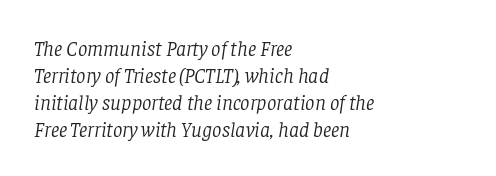
{"italic": "yes", "lean": "right", "slant_degrees": 8, "bold": "no", "underline": "no", "align": "left", "line_spacing": "normal", "line_spacing_ratio": 1.28, "letter_spacing": "normal", "letter_spacing_em": 0.0, "glyph_px": 21}
